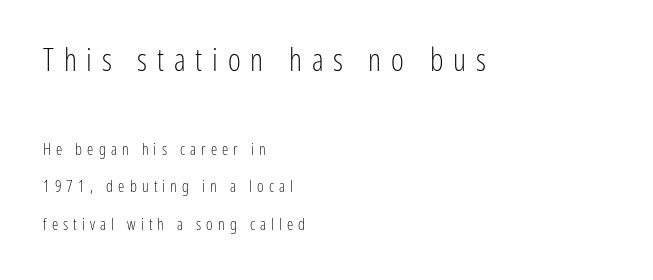
Each line starts at the same left margin while the right side varies. Counters stay open thanks to moderate or lighter strokes. The letters carry no serifs — their stems end cleanly without finishing strokes. Someone cranked the tracking dial way up on this one. A typesetter would call this proportional, since set widths differ per character. This layout puts the oversized block above and the modest block below.
